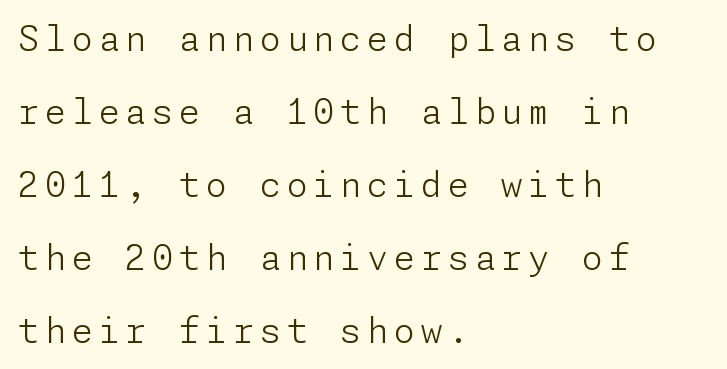
The image shows 34 px light sans-serif type, upright; set left-aligned, loose line spacing (2.15x), not underlined; low stroke contrast and a medium x-height.
